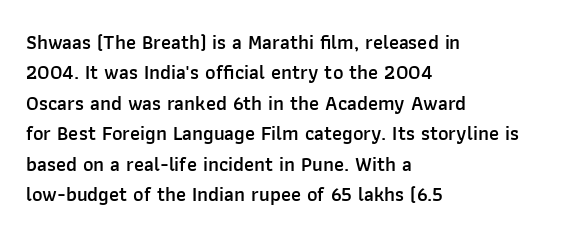
The image shows 20 px text type, upright; set left-aligned, normal line spacing (1.52x), normal letter spacing, not underlined.
